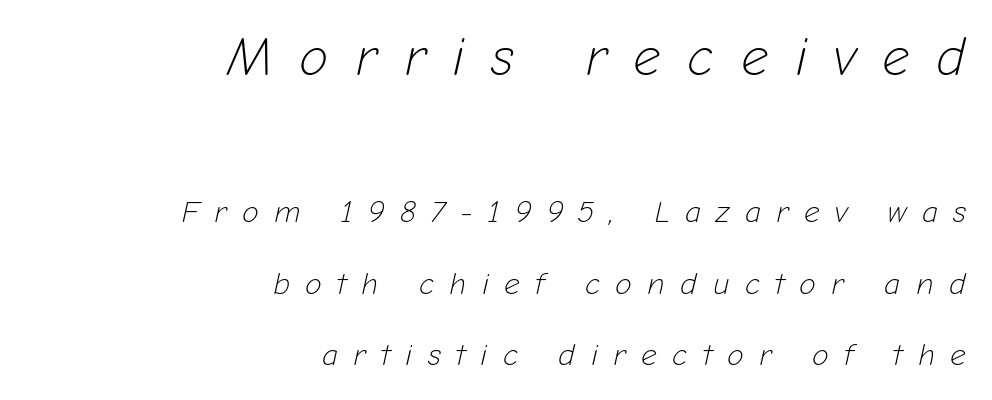
Descenders hang freely into open space. The tracking jumps out immediately: characters are airy and widely separated. Is the type heavy? It reads as light-to-regular instead. Short and long lines alike share a common ending point at right. Is this a fixed-width face? No — the glyphs have proportional, varying widths.
